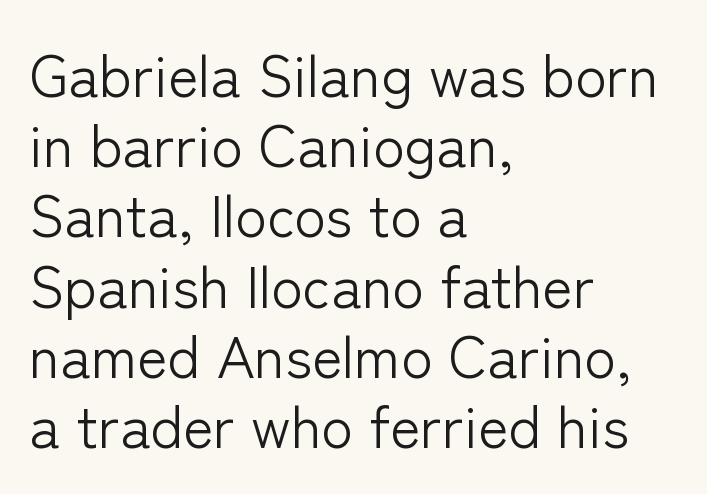
The image shows 58 px light sans-serif type, upright; set left-aligned, line spacing 1.21x, normal letter spacing, not underlined; low stroke contrast and a medium x-height.
